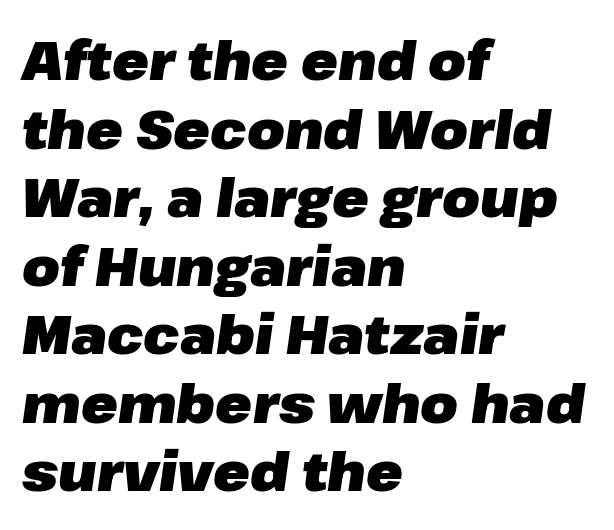
{"italic": "yes", "lean": "right", "slant_degrees": 8, "bold": "yes", "weight": "heavy", "width": "normal", "stroke_contrast": "low", "x_height": "medium", "monospaced": "no", "underline": "no", "align": "left", "line_spacing": "normal", "line_spacing_ratio": 1.27, "letter_spacing": "normal", "letter_spacing_em": 0.0, "glyph_px": 54}
